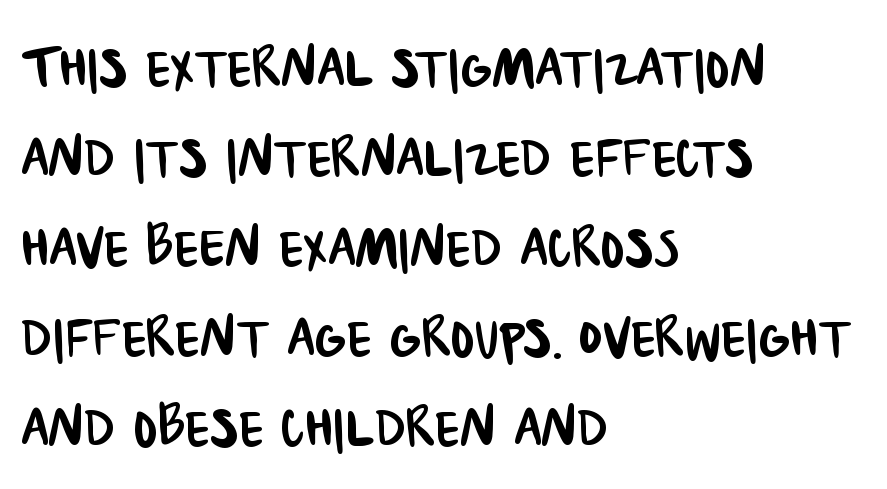
Q: Is the typeface a serif or a sans-serif typeface? A: Sans-serif.
Q: Is the text underlined? A: No.
Q: How is the paragraph aligned? A: Left-aligned.
Q: Is the spacing between letters normal or unusually wide? A: Normal.
Q: Is the spacing between lines tight, normal or loose? A: Normal.
Q: Width (condensed, normal, or wide)? A: Condensed.
Q: Stroke contrast? A: Low.
Q: x-height? A: Large.
Q: Monospaced? A: No.
